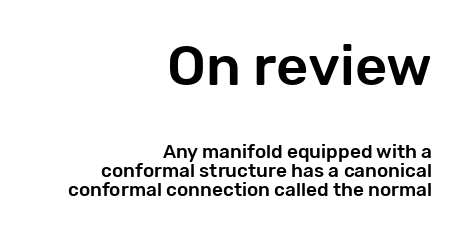
The image shows 56 px sans-serif type, upright; set right-aligned, tight line spacing (0.99x), normal letter spacing, not underlined; the first (top) block is 2.95x larger; low stroke contrast and a medium x-height.
